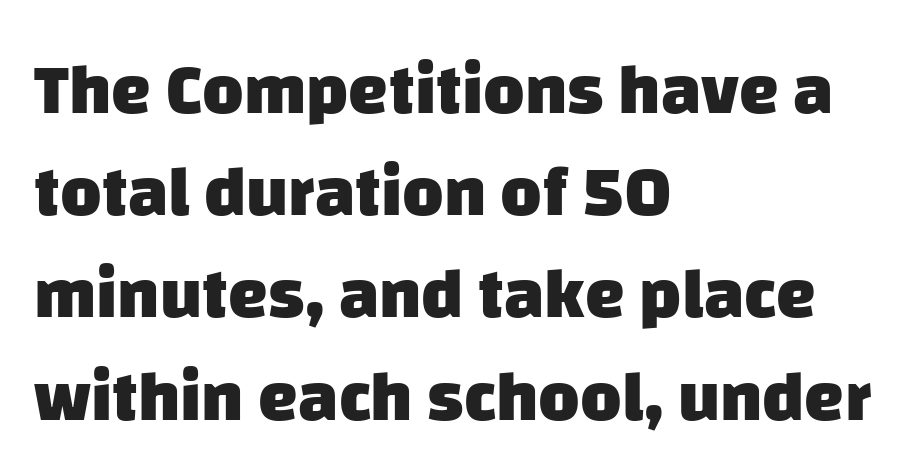
Visually the block forms a straight wall on the left and a jagged coastline on the right. The letters advance in unequal steps, a hallmark of proportional type. Regarding leading, the lines here are spaced in the standard way. Each glyph is drawn with heavy, bold strokes.
